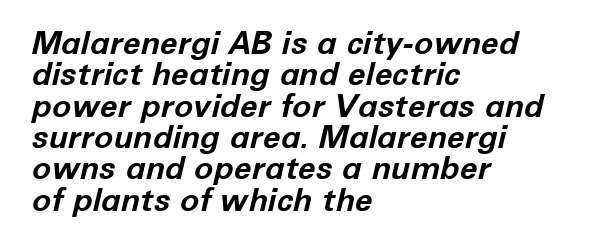
The image shows 32 px bold type, italic (leaning right); set left-aligned, tight line spacing (0.98x), normal letter spacing, not underlined; low stroke contrast and a medium x-height.
